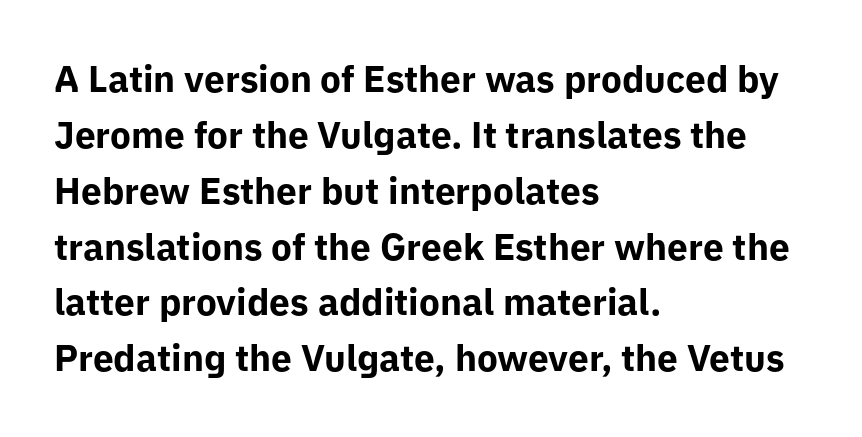
{"serif": "no", "italic": "no", "bold": "yes", "weight": "bold", "width": "normal", "stroke_contrast": "low", "x_height": "medium", "monospaced": "no", "underline": "no", "align": "left", "line_spacing": "normal", "line_spacing_ratio": 1.51, "letter_spacing": "normal", "letter_spacing_em": 0.0, "glyph_px": 37}
